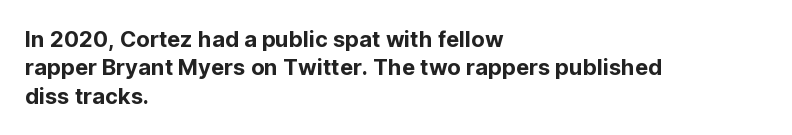
Does extra space separate the letters? No, they use regular spacing. Rows of type keep a routine distance in the vertical direction. Descender tails drop into unmarked territory. No italicization has been applied; the sample stays upright.
